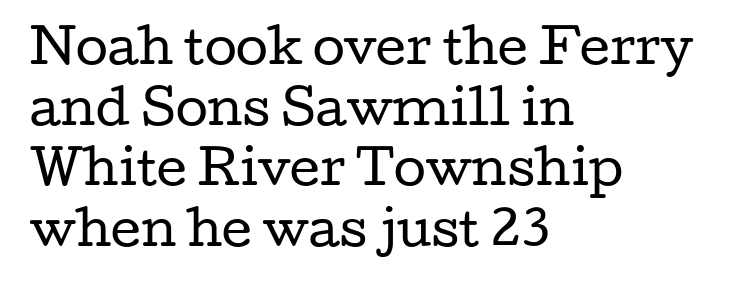
The image shows 47 px regular-weight, wide serif type, upright; set left-aligned, normal line spacing (1.29x), normal letter spacing, not underlined; low stroke contrast and a medium x-height.
